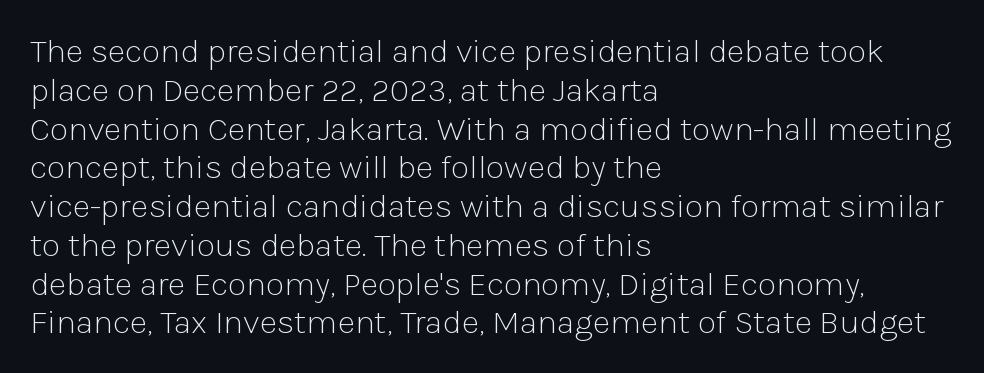
{"serif": "no", "italic": "no", "bold": "no", "weight": "light", "width": "normal", "stroke_contrast": "low", "x_height": "medium", "monospaced": "no", "underline": "no", "align": "left", "line_spacing": "tight", "line_spacing_ratio": 1.14, "letter_spacing": "normal", "letter_spacing_em": 0.0, "glyph_px": 34}
